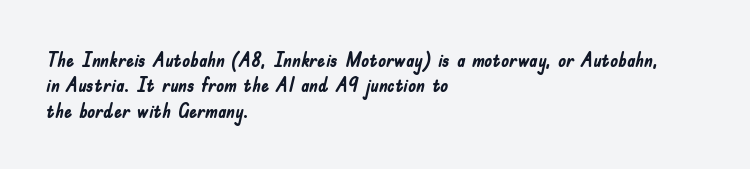
Q: Is the text bold? A: Yes.
Q: Is the text italic (slanted)? A: Yes.
Q: Is the text underlined? A: No.
Q: How is the paragraph aligned? A: Left-aligned.
Q: Is the spacing between letters normal or unusually wide? A: Normal.
Q: Is the spacing between lines tight, normal or loose? A: Normal.
